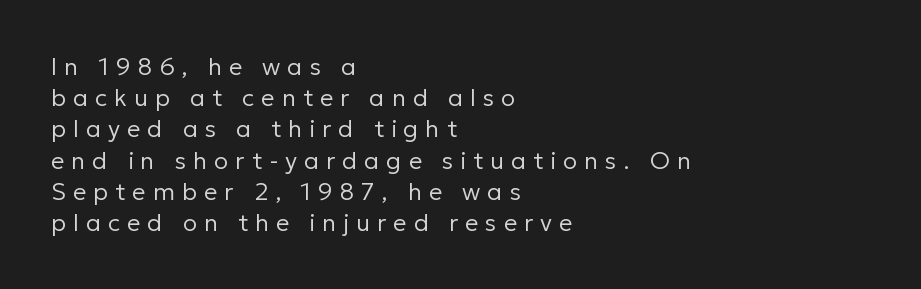
Line beginnings align vertically; line endings do not. The designer left line spacing at the default. Is the letter spacing exaggerated? Yes — the characters are pushed far apart. Weight: in the light-to-regular range. No word sits above an underline.
